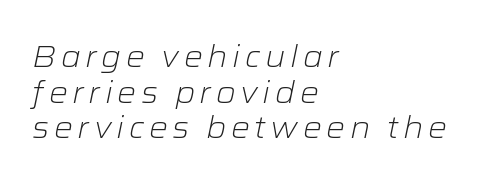
The image shows 30 px light, wide type, italic (leaning right); set left-aligned, line spacing 1.19x, not underlined; low stroke contrast and a medium x-height.
